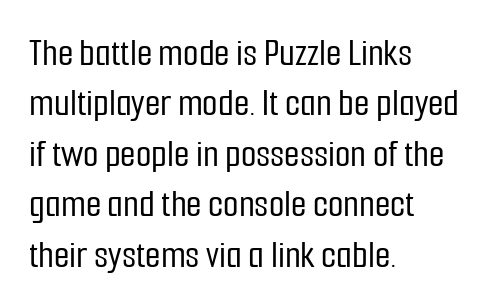
The image shows 40 px condensed sans-serif type, upright; set left-aligned, normal line spacing (1.26x), normal letter spacing, not underlined; low stroke contrast and a medium x-height.
